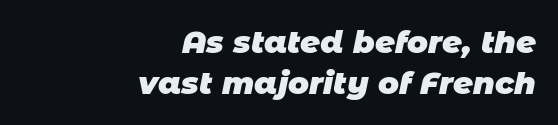
Plain, unruled lines of type. Students, this is bold: see how much ink each stroke carries. Leading matches the norm, producing a regular column. Glyph-to-glyph distance matches everyday printed text. Type style note: lacks serifs. Proportional: the letters do not fall into vertical columns.
